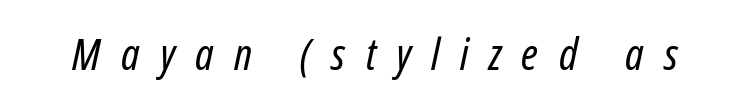
{"italic": "yes", "lean": "right", "slant_degrees": 12, "bold": "no", "weight": "regular", "width": "condensed", "stroke_contrast": "low", "x_height": "medium", "monospaced": "no", "underline": "no", "letter_spacing": "wide", "letter_spacing_em": 0.46, "glyph_px": 44}
